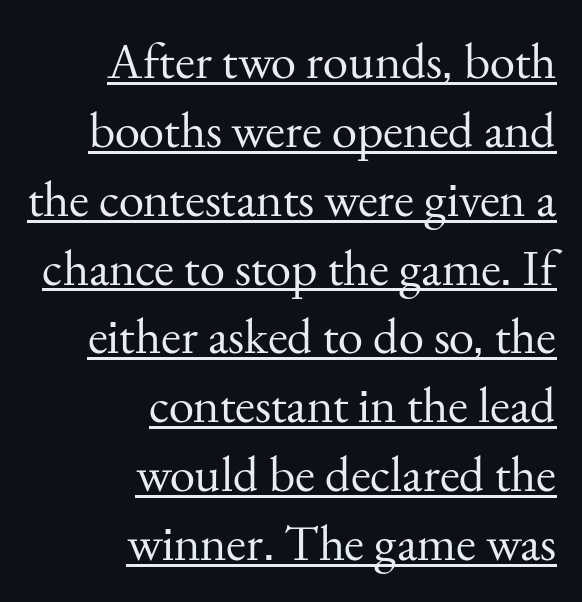
{"serif": "yes", "italic": "no", "bold": "no", "weight": "regular", "width": "normal", "stroke_contrast": "medium", "x_height": "small", "monospaced": "no", "underline": "yes", "align": "right", "line_spacing": "normal", "line_spacing_ratio": 1.35, "letter_spacing": "normal", "letter_spacing_em": 0.0, "glyph_px": 51}
